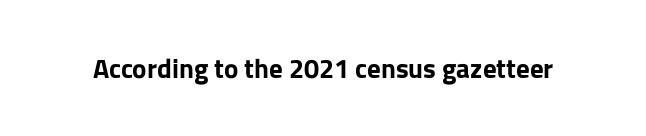
What stands out about the letter spacing? Nothing — it is the standard amount. No italicization has been applied; the sample stays upright. The gap between lines stays unmarked. Thick stems and heavy bowls — unmistakably bold.
